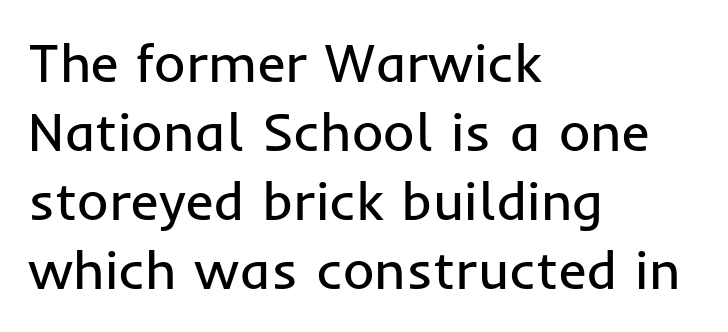
Q: Is the text bold? A: No.
Q: Is the text italic (slanted)? A: No, it is upright.
Q: Is the typeface a serif or a sans-serif typeface? A: Sans-serif.
Q: Is the text underlined? A: No.
Q: How is the paragraph aligned? A: Left-aligned.
Q: Is the spacing between letters normal or unusually wide? A: Normal.
Q: Is the spacing between lines tight, normal or loose? A: Normal.
Q: Width (condensed, normal, or wide)? A: Normal.
Q: Stroke contrast? A: Low.
Q: x-height? A: Medium.
Q: Monospaced? A: No.
